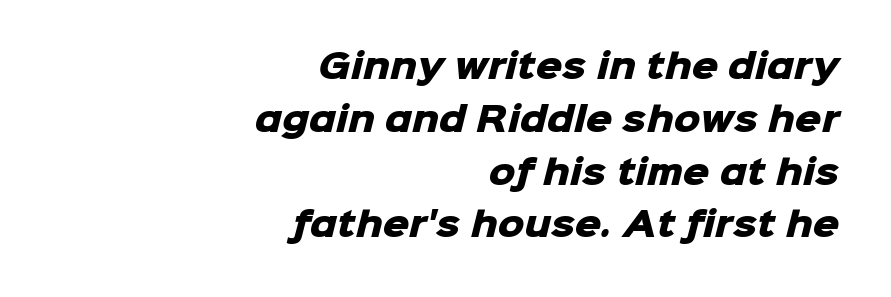
Here the designer chose a conventional face with non-uniform glyph widths. One glance says typical: line gaps are just what's usual. Underline: absent. Set as a true bold cut, around the 700 mark. Reading down the block, your eye finds every line finishing at a fixed right position.
